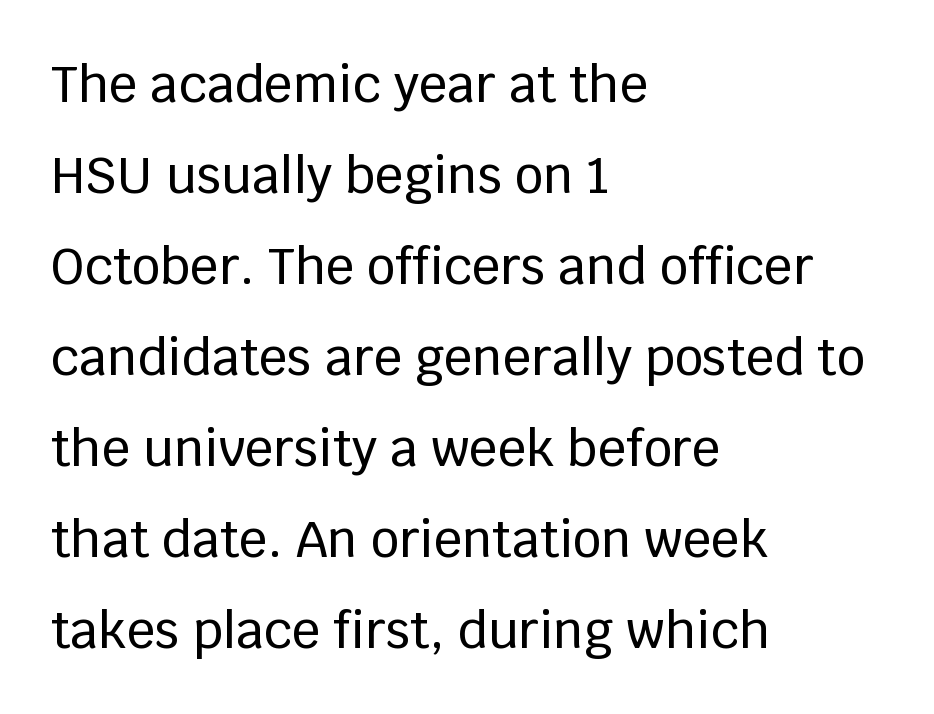
Q: Is the text italic (slanted)? A: No, it is upright.
Q: Is the typeface a serif or a sans-serif typeface? A: Sans-serif.
Q: Is the text underlined? A: No.
Q: How is the paragraph aligned? A: Left-aligned.
Q: Is the spacing between letters normal or unusually wide? A: Normal.
Q: Width (condensed, normal, or wide)? A: Normal.
Q: Stroke contrast? A: Low.
Q: x-height? A: Large.
Q: Monospaced? A: No.
